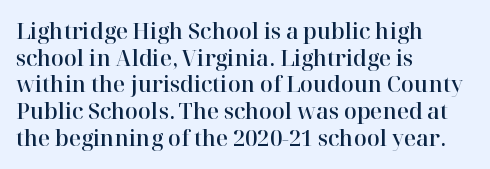
The image shows 21 px text type, upright; set left-aligned, normal line spacing (1.27x), normal letter spacing, not underlined.
